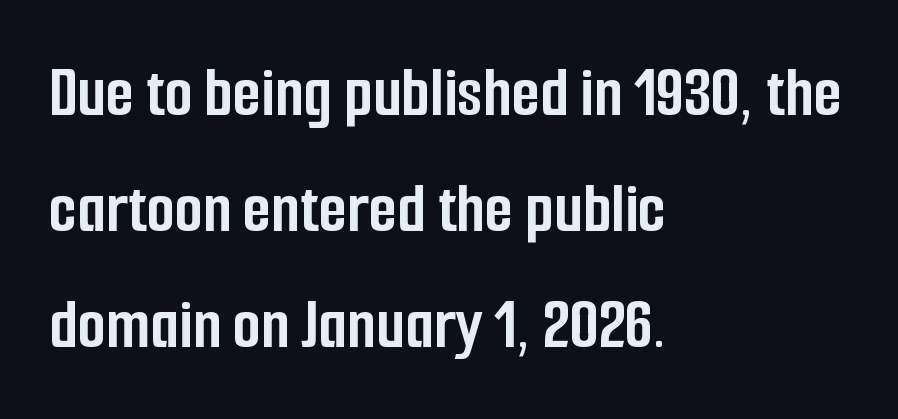
The image shows 73 px semibold, condensed sans-serif type, upright; set left-aligned, normal line spacing (1.59x), normal letter spacing, not underlined; low stroke contrast and a medium x-height.
